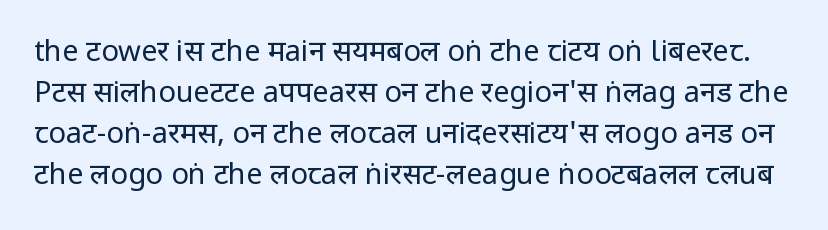
Italic: no, the glyphs are upright roman. Does extra space separate the letters? No, they use regular spacing. Typographically, this falls in the sans-serif category. The designer left line spacing at the default. Weight: regular or lighter.
